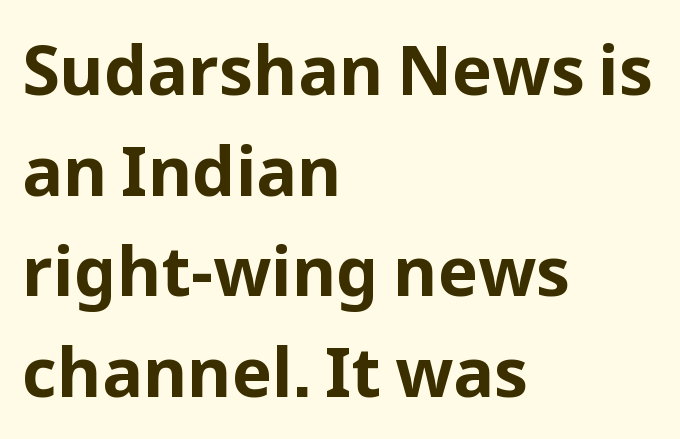
Q: Is the text bold? A: Yes.
Q: Is the text italic (slanted)? A: No, it is upright.
Q: Is the typeface a serif or a sans-serif typeface? A: Sans-serif.
Q: Is the text underlined? A: No.
Q: How is the paragraph aligned? A: Left-aligned.
Q: Is the spacing between letters normal or unusually wide? A: Normal.
Q: Is the spacing between lines tight, normal or loose? A: Normal.
Q: Width (condensed, normal, or wide)? A: Normal.
Q: Stroke contrast? A: Low.
Q: x-height? A: Medium.
Q: Monospaced? A: No.
